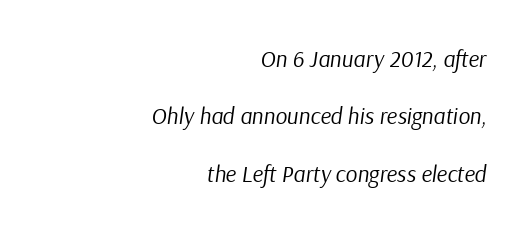
The image shows 23 px text type, italic (leaning right); set right-aligned, loose line spacing (2.5x), normal letter spacing, not underlined.
